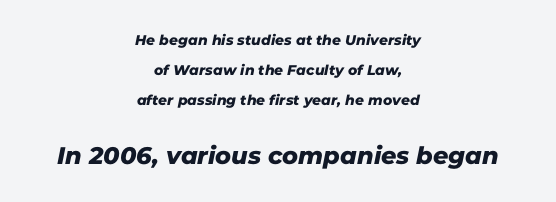
The image shows 24 px text type; set centered, loose line spacing (2.13x), normal letter spacing, not underlined; the second (bottom) block is 1.71x larger.
